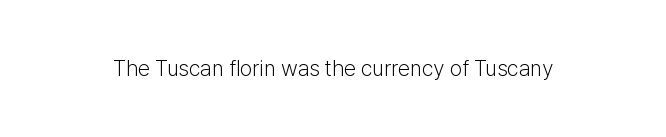
Q: Is the text bold? A: No.
Q: Is the text italic (slanted)? A: No, it is upright.
Q: Is the text underlined? A: No.
Q: Is the spacing between letters normal or unusually wide? A: Normal.
